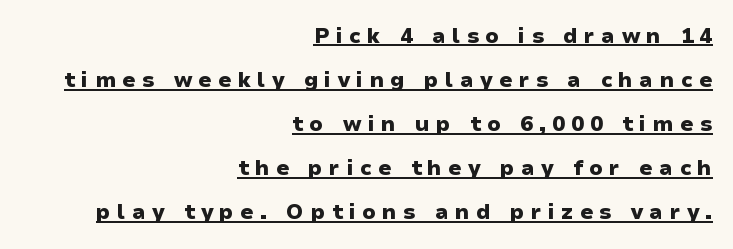
{"italic": "no", "bold": "yes", "underline": "yes", "align": "right", "line_spacing": "loose", "line_spacing_ratio": 2.1, "letter_spacing": "wide", "letter_spacing_em": 0.3, "glyph_px": 21}
